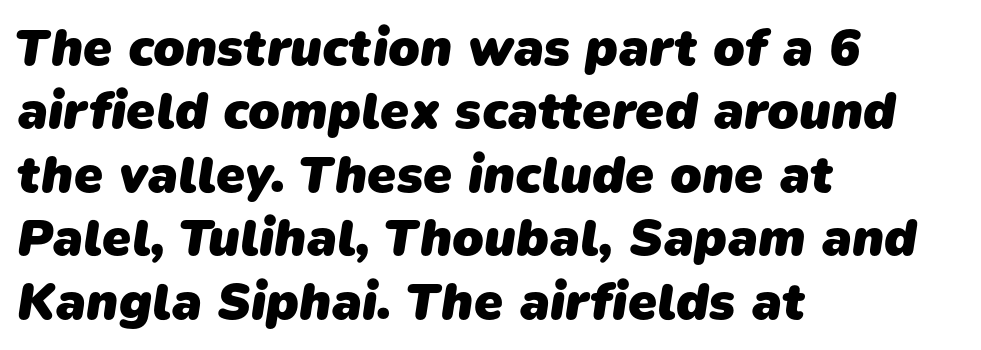
{"serif": "no", "bold": "yes", "weight": "heavy", "width": "normal", "stroke_contrast": "low", "x_height": "medium", "monospaced": "no", "underline": "no", "align": "left", "line_spacing_ratio": 1.22, "letter_spacing": "normal", "letter_spacing_em": 0.0, "glyph_px": 52}
